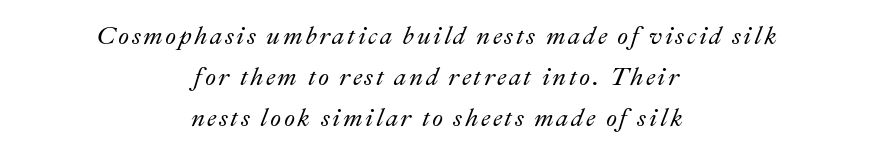
{"italic": "yes", "lean": "right", "slant_degrees": 22, "underline": "no", "align": "center", "line_spacing": "normal", "line_spacing_ratio": 1.65, "glyph_px": 25}
